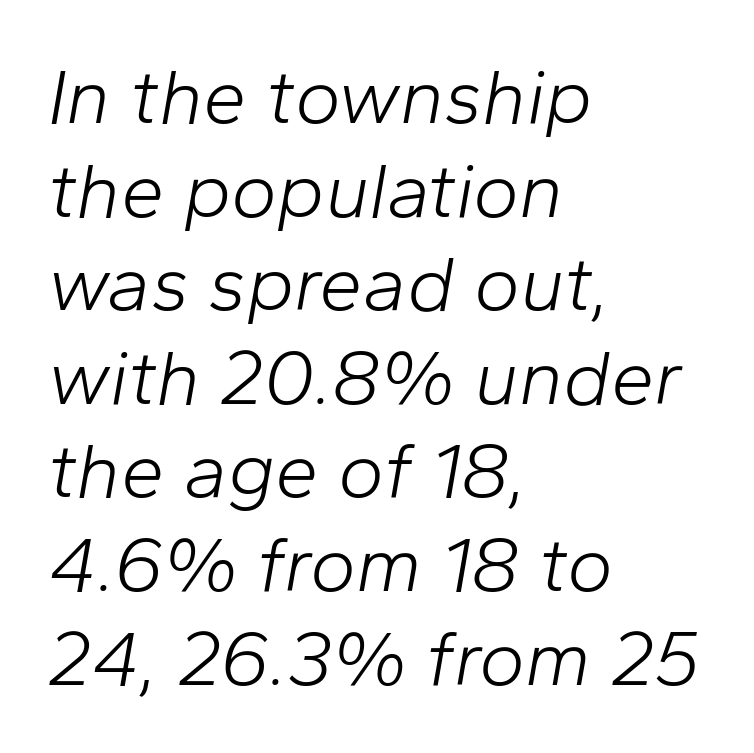
{"italic": "yes", "lean": "right", "slant_degrees": 10, "bold": "no", "weight": "light", "width": "normal", "stroke_contrast": "low", "x_height": "medium", "monospaced": "no", "underline": "no", "align": "left", "line_spacing_ratio": 1.2, "letter_spacing": "normal", "letter_spacing_em": 0.0, "glyph_px": 78}
